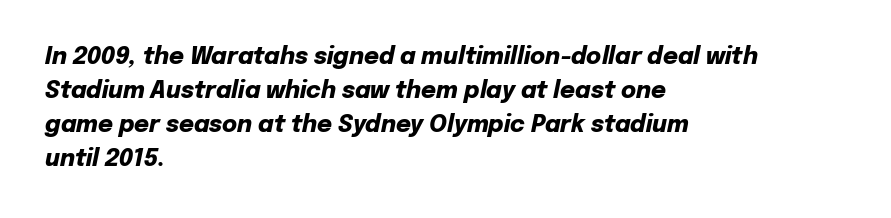
{"italic": "yes", "lean": "right", "slant_degrees": 12, "bold": "yes", "underline": "no", "align": "left", "line_spacing": "normal", "line_spacing_ratio": 1.48, "letter_spacing": "normal", "letter_spacing_em": 0.0, "glyph_px": 23}
